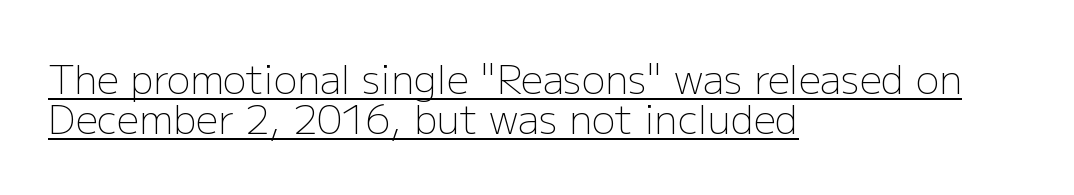
Each word holds together tightly as a unit, with standard inter-letter gaps. Is this a fixed-width face? No — the glyphs have proportional, varying widths. This sample is left-justified, so line endings fall wherever the words run out. A typographer would call this underscored text.
